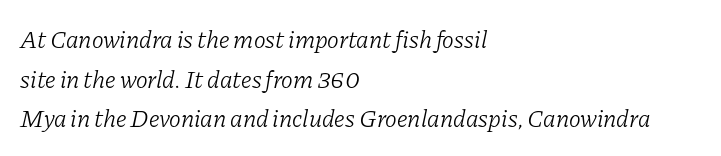
This rendering uses left alignment, leaving the right contour irregular. Line spacing here is normal. Characters follow at the spacing the type designer built in. A quiet, ordinary-to-light weight characterises the typeface. The lettering tilts uniformly, giving the passage an italic look. Check under the words: just untouched page.
